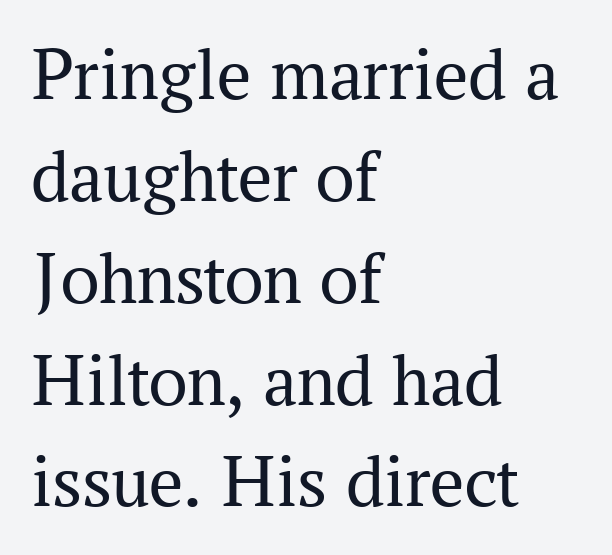
{"serif": "yes", "italic": "no", "bold": "no", "weight": "regular", "width": "normal", "stroke_contrast": "medium", "x_height": "medium", "monospaced": "no", "underline": "no", "align": "left", "line_spacing": "normal", "line_spacing_ratio": 1.34, "letter_spacing": "normal", "letter_spacing_em": 0.0, "glyph_px": 76}
